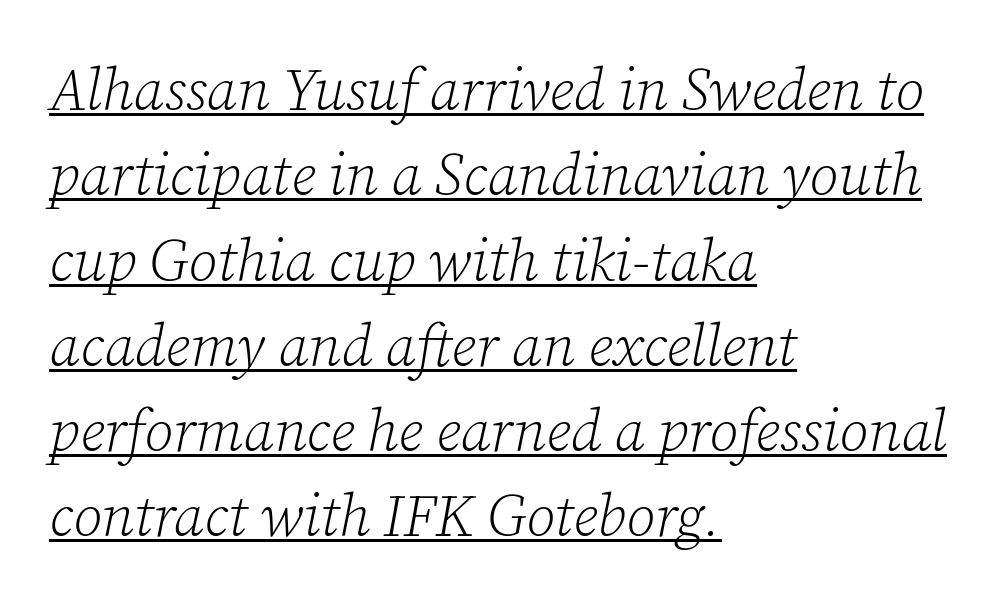
Nothing unusual about the tracking: characters are spaced as the font intends. Teacher's note: observe the even left margin — that is flush-left alignment. Does the lettering tilt? It does — this is italic. The glyphs are accompanied by a horizontal stroke just below them. Stems here are at most as thick as an everyday book face. These lines are composed in type with serifs.
